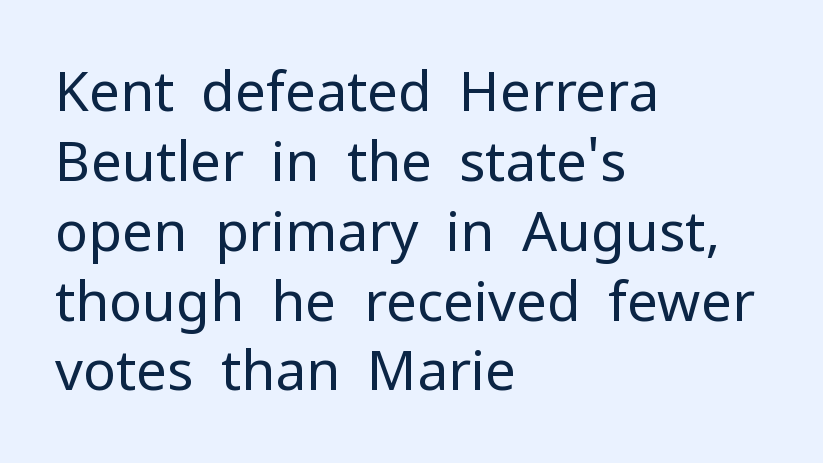
The image shows 55 px regular-weight sans-serif type, upright; set left-aligned, normal line spacing (1.27x), normal letter spacing, not underlined; low stroke contrast and a medium x-height.
